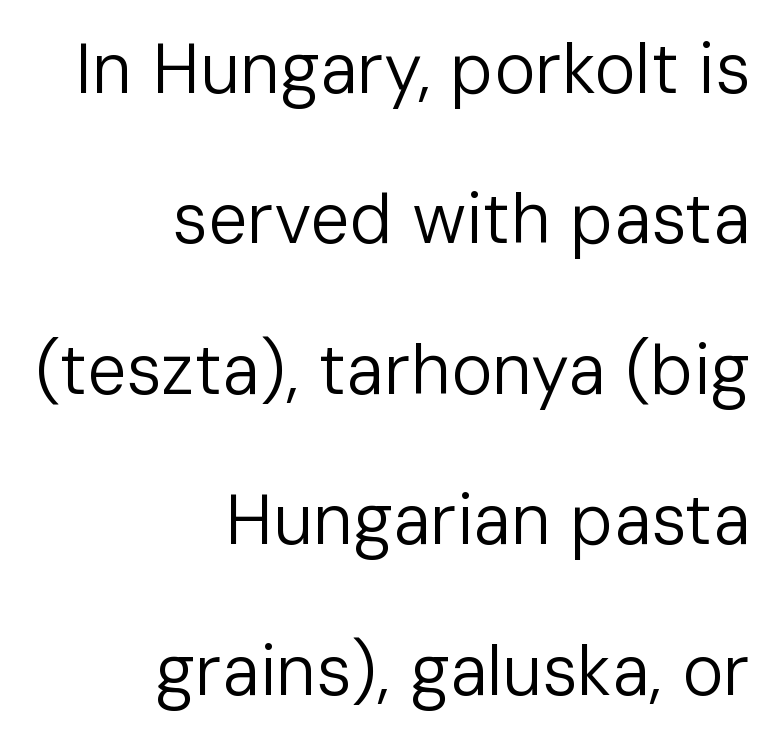
Character widths vary here, with narrow letters taking less room than wide ones. The characters are drawn with everyday or finer stroke widths. If you drew a line through each stem, it would be perfectly vertical. Clear beneath every line of the passage. The designer dialed line spacing up above the default. Type style note: lacks serifs.
